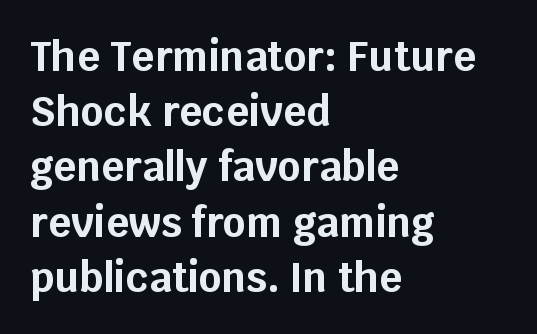
Q: Is the text bold? A: Yes.
Q: Is the text italic (slanted)? A: No, it is upright.
Q: Is the typeface a serif or a sans-serif typeface? A: Sans-serif.
Q: Is the text underlined? A: No.
Q: How is the paragraph aligned? A: Left-aligned.
Q: Is the spacing between letters normal or unusually wide? A: Normal.
Q: Is the spacing between lines tight, normal or loose? A: Normal.
Q: Width (condensed, normal, or wide)? A: Normal.
Q: Stroke contrast? A: Low.
Q: x-height? A: Large.
Q: Monospaced? A: No.
